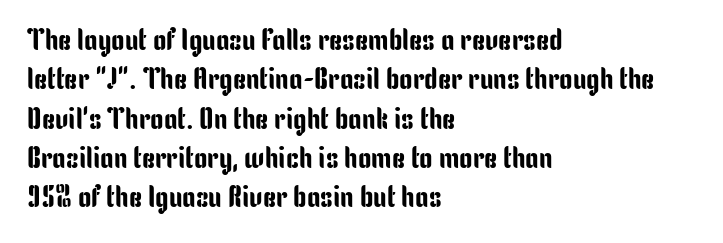
The image shows 30 px condensed sans-serif type, upright; set left-aligned, normal line spacing (1.31x), normal letter spacing, not underlined; low stroke contrast and a medium x-height.
